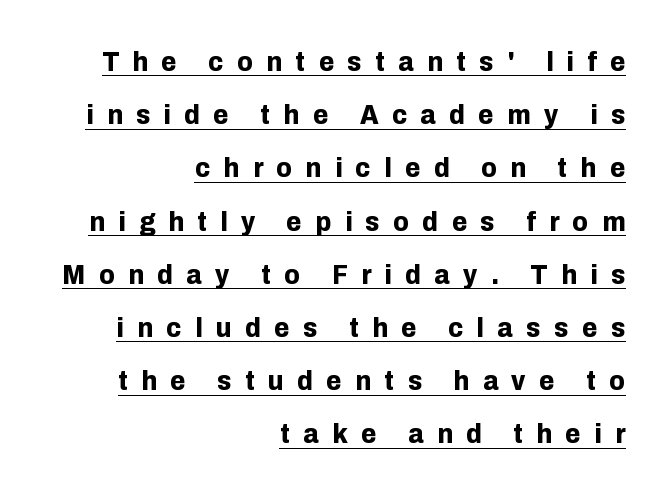
{"serif": "no", "italic": "no", "bold": "yes", "weight": "bold", "width": "normal", "stroke_contrast": "low", "x_height": "medium", "monospaced": "no", "underline": "yes", "align": "right", "line_spacing": "loose", "line_spacing_ratio": 1.9, "letter_spacing": "wide", "letter_spacing_em": 0.48, "glyph_px": 28}
